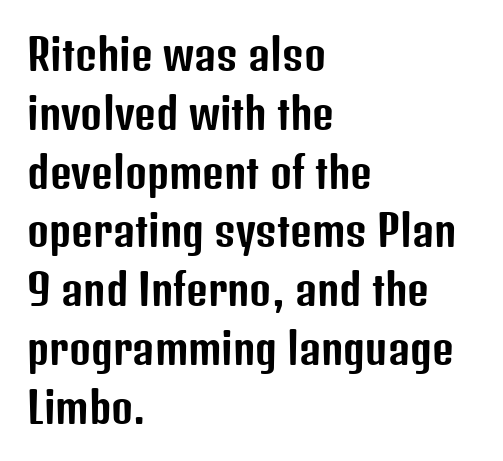
Q: Is the text italic (slanted)? A: No, it is upright.
Q: Is the typeface a serif or a sans-serif typeface? A: Sans-serif.
Q: Is the text underlined? A: No.
Q: How is the paragraph aligned? A: Left-aligned.
Q: Is the spacing between letters normal or unusually wide? A: Normal.
Q: Is the spacing between lines tight, normal or loose? A: Normal.
Q: Width (condensed, normal, or wide)? A: Condensed.
Q: Stroke contrast? A: Low.
Q: x-height? A: Medium.
Q: Monospaced? A: No.
